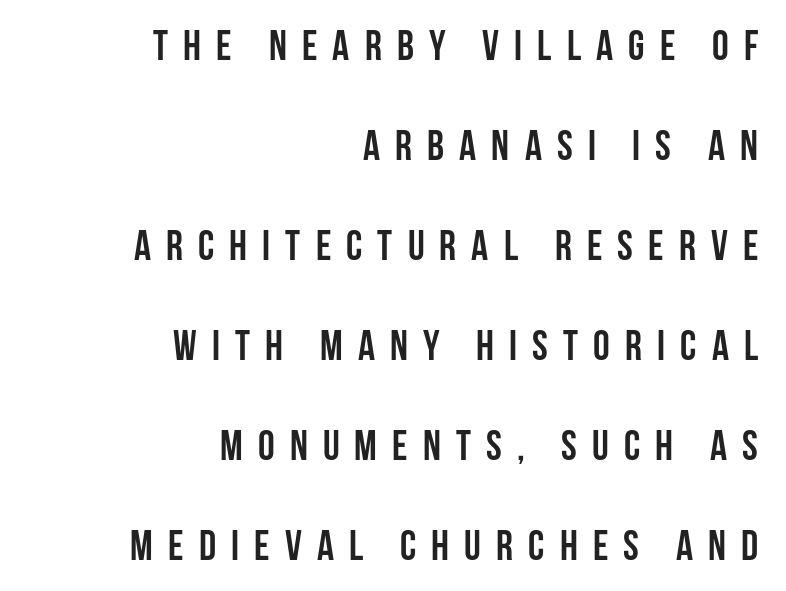
Q: Is the text bold? A: Yes.
Q: Is the text italic (slanted)? A: No, it is upright.
Q: Is the typeface a serif or a sans-serif typeface? A: Sans-serif.
Q: Is the text underlined? A: No.
Q: How is the paragraph aligned? A: Right-aligned.
Q: Is the spacing between letters normal or unusually wide? A: Unusually wide.
Q: Is the spacing between lines tight, normal or loose? A: Loose.
Q: Width (condensed, normal, or wide)? A: Condensed.
Q: Stroke contrast? A: Low.
Q: x-height? A: Large.
Q: Monospaced? A: No.
